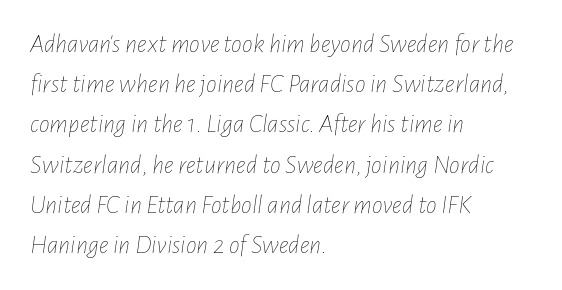
Horizontal bands of white between lines are of average thickness. Between one letter and the next there's only the usual sliver of space. These lines were composed using italics. Weight: not bold — regular or lighter.
